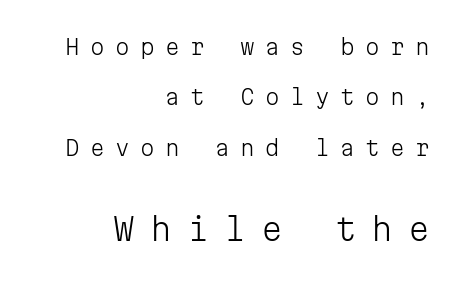
The image shows 31 px light sans-serif type, upright, monospaced; set right-aligned, loose line spacing (2.4x), unusually wide letter spacing (+0.49 em), not underlined; the second (bottom) block is 1.48x larger; low stroke contrast and a medium x-height.
